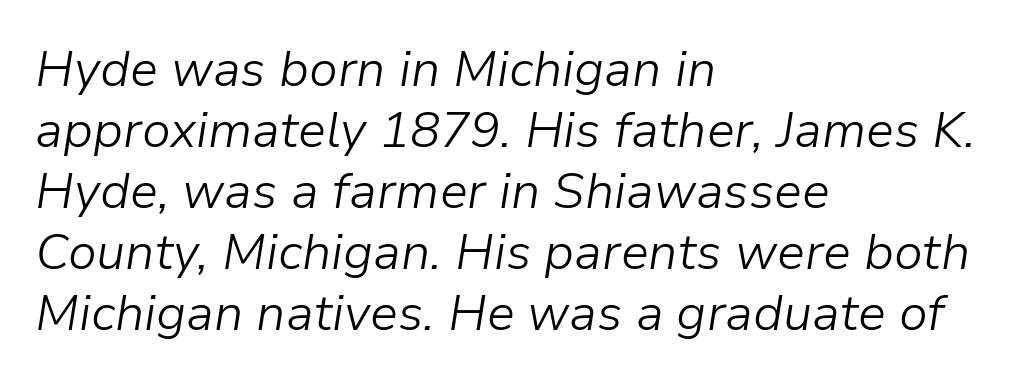
A typesetter would call this proportional, since set widths differ per character. The foot of each line stays bare and open. Does extra space separate the letters? No, they use regular spacing. This is not heavy type; no bold has been used.
